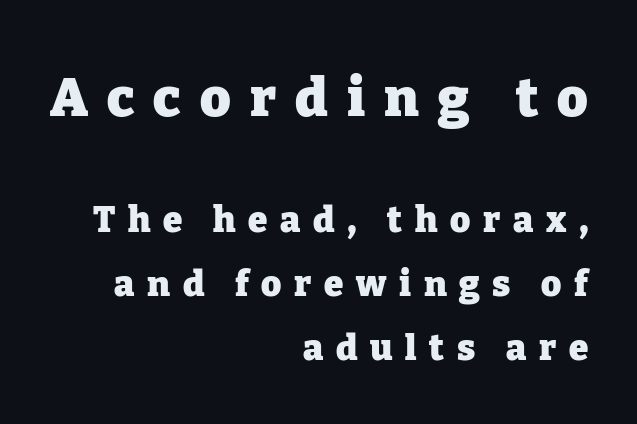
{"serif": "yes", "italic": "no", "bold": "yes", "weight": "heavy", "width": "normal", "stroke_contrast": "low", "x_height": "medium", "monospaced": "no", "underline": "no", "align": "right", "line_spacing_ratio": 1.83, "letter_spacing": "wide", "letter_spacing_em": 0.36, "larger_block": "first", "size_ratio": 1.51, "glyph_px": 53}
